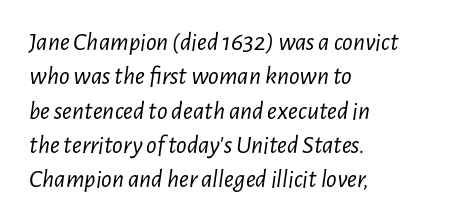
{"italic": "yes", "lean": "right", "slant_degrees": 7, "bold": "no", "underline": "no", "align": "left", "line_spacing": "normal", "line_spacing_ratio": 1.32, "letter_spacing": "normal", "letter_spacing_em": 0.0, "glyph_px": 26}
